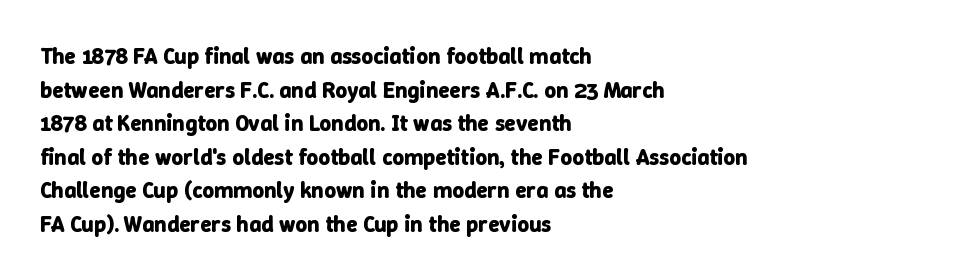
The image shows 23 px bold type, upright; set left-aligned, normal line spacing (1.46x), normal letter spacing, not underlined.
